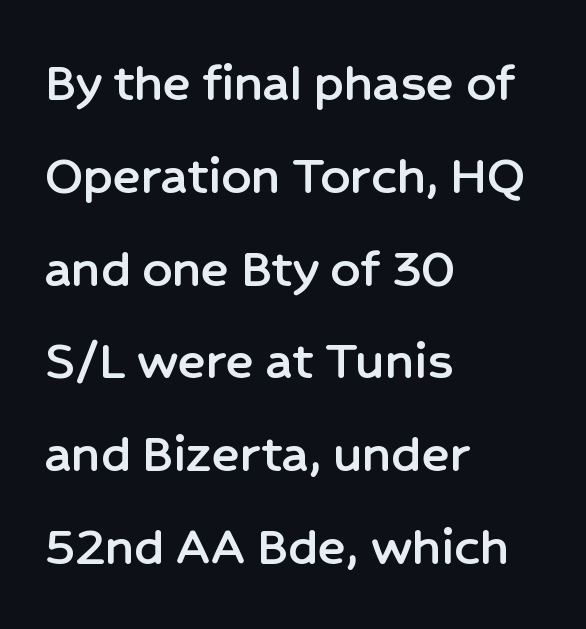
The line texture is even and compact thanks to regular tracking. Notice how the stems are strictly vertical — no italics here. If you measured baseline to baseline, you'd find a middling distance. The foot of each line stays bare and open. The passage shown is typed in a proportional face where columns would drift.
